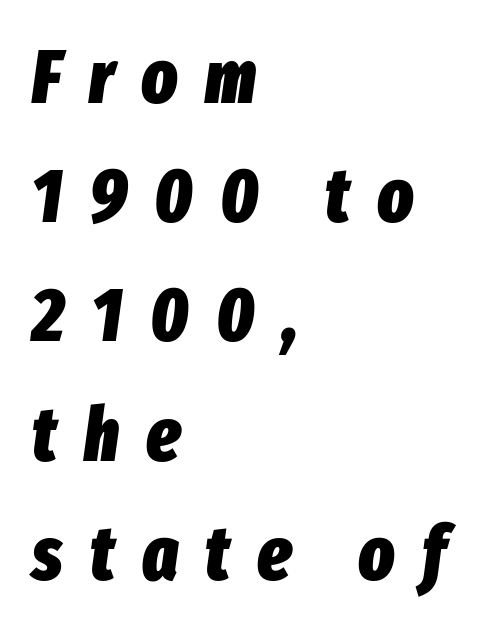
{"italic": "yes", "lean": "right", "slant_degrees": 8, "bold": "yes", "weight": "heavy", "width": "condensed", "stroke_contrast": "low", "x_height": "medium", "monospaced": "no", "underline": "no", "align": "left", "line_spacing": "normal", "line_spacing_ratio": 1.59, "letter_spacing": "wide", "letter_spacing_em": 0.36, "glyph_px": 75}
